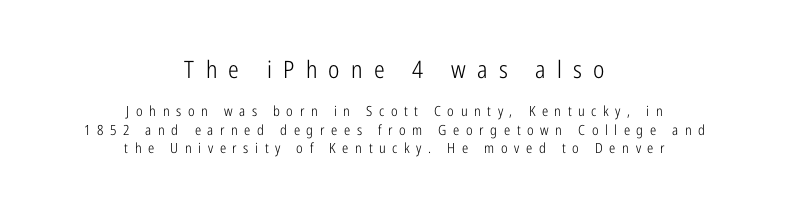
The image shows 24 px text type, upright; set centered, normal line spacing (1.3x), unusually wide letter spacing (+0.47 em), not underlined; the first (top) block is 1.71x larger.
